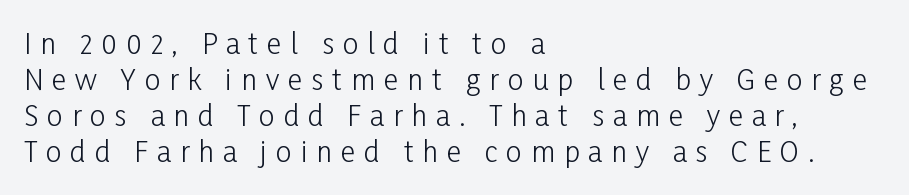
The image shows 28 px light, condensed sans-serif type, upright; set left-aligned, normal line spacing (1.29x), unusually wide letter spacing (+0.32 em), not underlined; low stroke contrast and a medium x-height.
